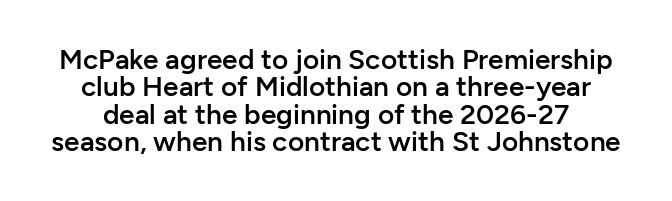
The image shows 28 px semibold sans-serif type, upright; set tight line spacing (0.98x), normal letter spacing, not underlined; low stroke contrast and a medium x-height.
